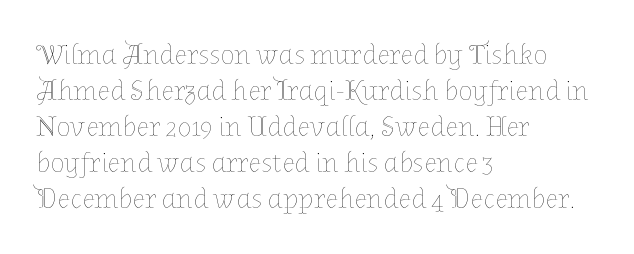
Q: Is the text bold? A: No.
Q: Is the text italic (slanted)? A: No, it is upright.
Q: Is the text underlined? A: No.
Q: How is the paragraph aligned? A: Left-aligned.
Q: Is the spacing between letters normal or unusually wide? A: Normal.
Q: Width (condensed, normal, or wide)? A: Normal.
Q: Stroke contrast? A: Low.
Q: x-height? A: Medium.
Q: Monospaced? A: No.
